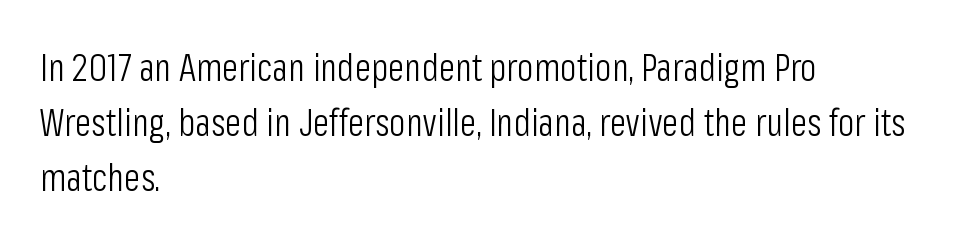
{"serif": "no", "italic": "no", "bold": "no", "weight": "light", "width": "condensed", "stroke_contrast": "low", "x_height": "medium", "monospaced": "no", "underline": "no", "align": "left", "line_spacing": "normal", "line_spacing_ratio": 1.45, "letter_spacing": "normal", "letter_spacing_em": 0.0, "glyph_px": 38}
